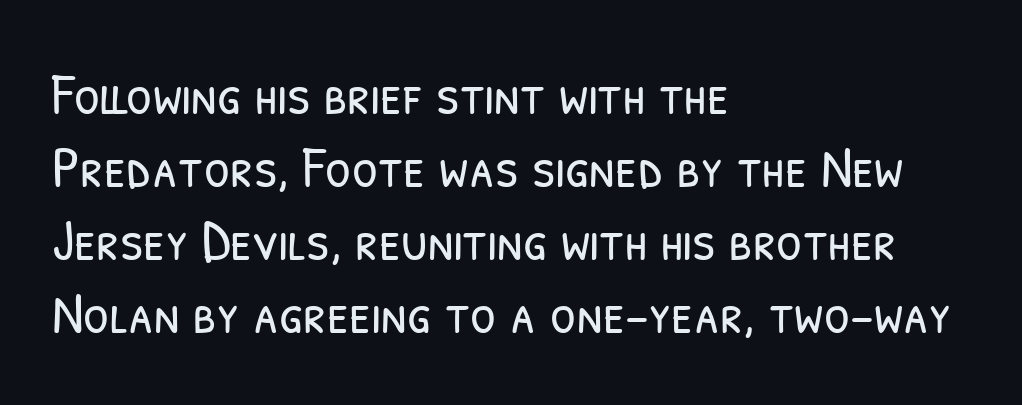
The image shows 59 px light, condensed sans-serif type; set left-aligned, line spacing 1.24x, normal letter spacing, not underlined; low stroke contrast and a medium x-height.
